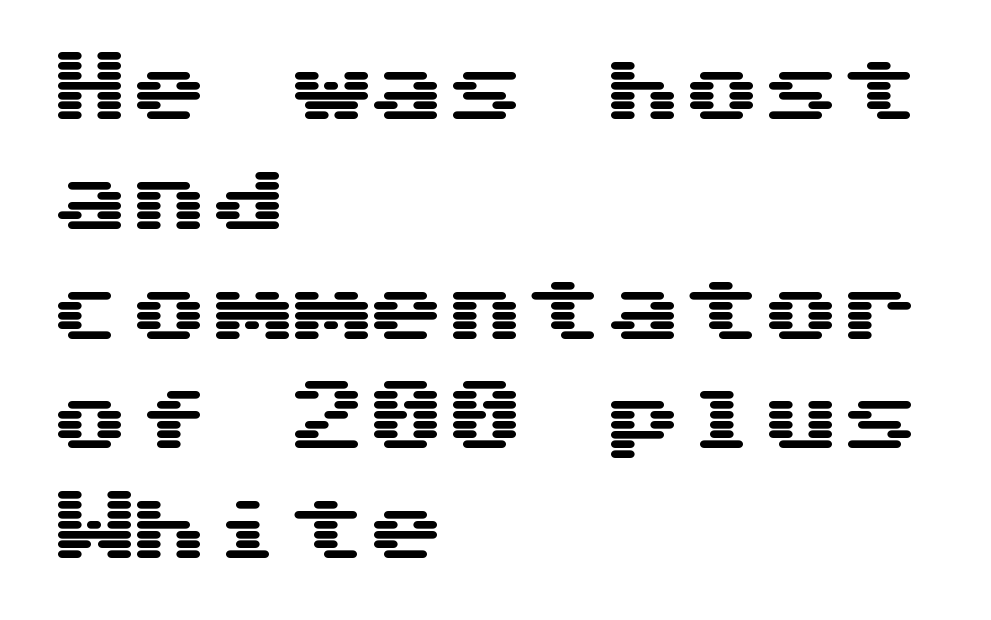
{"serif": "no", "italic": "no", "width": "wide", "stroke_contrast": "medium", "x_height": "medium", "monospaced": "yes", "underline": "no", "align": "left", "line_spacing": "normal", "line_spacing_ratio": 1.39, "letter_spacing": "normal", "letter_spacing_em": 0.0, "glyph_px": 79}
